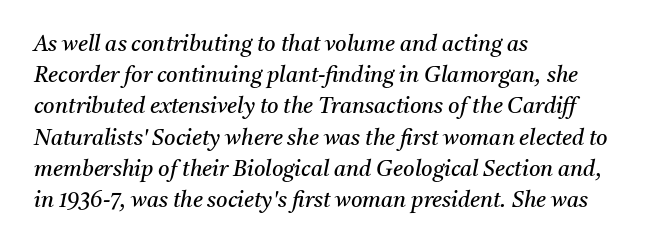
Teacher's note: observe the even left margin — that is flush-left alignment. The specimen omits any rule beneath the text block's lines. The face used here has a pronounced slope to its letters. No letter is thick-stroked: the sample isn't bold. Glyph-to-glyph distance matches everyday printed text. Horizontal bands of white between lines are of average thickness.
